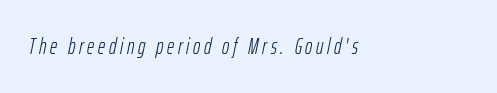
Slant detected: the letters are inclined. Plain, unruled lines of type. The characters are drawn with everyday or finer stroke widths. All the whitespace from short lines collects on the right.
